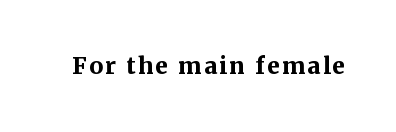
The image shows 23 px bold type, upright; set not underlined.
